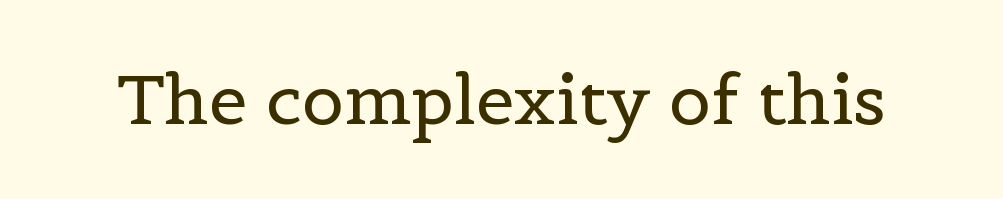
{"serif": "yes", "italic": "no", "bold": "no", "weight": "regular", "width": "normal", "x_height": "medium", "monospaced": "no", "underline": "no", "letter_spacing": "normal", "letter_spacing_em": 0.0, "glyph_px": 69}
